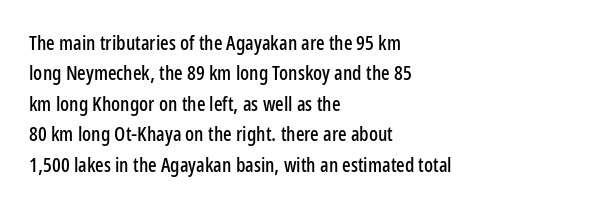
Q: Is the text italic (slanted)? A: No, it is upright.
Q: Is the text underlined? A: No.
Q: How is the paragraph aligned? A: Left-aligned.
Q: Is the spacing between letters normal or unusually wide? A: Normal.
Q: Is the spacing between lines tight, normal or loose? A: Normal.
